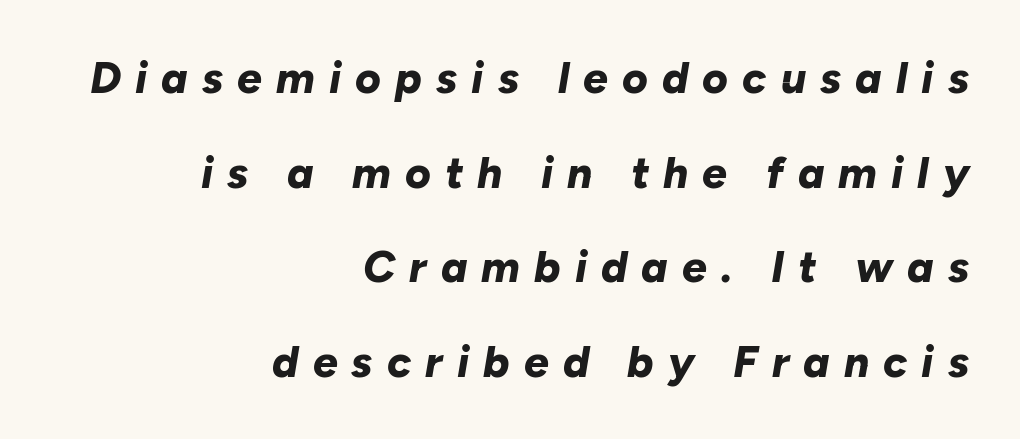
Q: Is the text bold? A: Yes.
Q: Is the text italic (slanted)? A: Yes, it leans right by about 10 degrees.
Q: Is the text underlined? A: No.
Q: How is the paragraph aligned? A: Right-aligned.
Q: Is the spacing between letters normal or unusually wide? A: Unusually wide.
Q: Is the spacing between lines tight, normal or loose? A: Loose.
Q: Width (condensed, normal, or wide)? A: Normal.
Q: Stroke contrast? A: Low.
Q: x-height? A: Medium.
Q: Monospaced? A: No.
